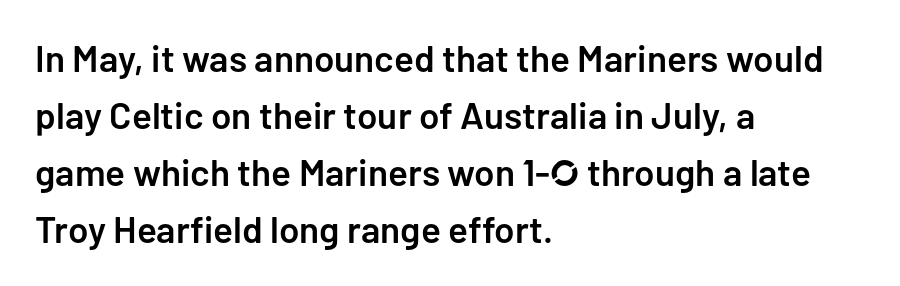
Q: Is the text bold? A: Semi-bold.
Q: Is the text italic (slanted)? A: No, it is upright.
Q: Is the typeface a serif or a sans-serif typeface? A: Sans-serif.
Q: Is the text underlined? A: No.
Q: How is the paragraph aligned? A: Left-aligned.
Q: Is the spacing between letters normal or unusually wide? A: Normal.
Q: Is the spacing between lines tight, normal or loose? A: Normal.
Q: Width (condensed, normal, or wide)? A: Normal.
Q: Stroke contrast? A: Low.
Q: x-height? A: Medium.
Q: Monospaced? A: No.
